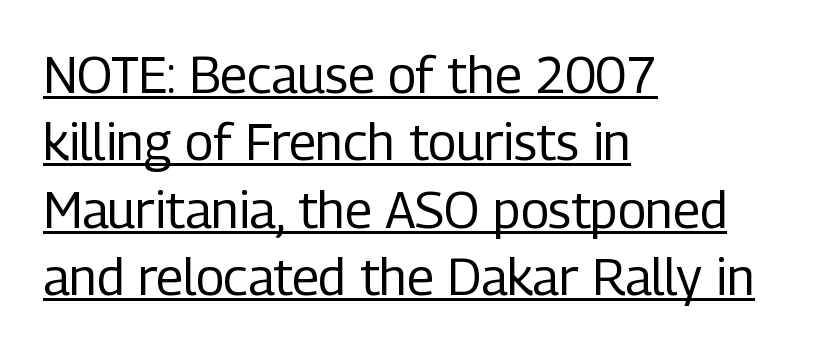
Q: Is the text bold? A: No.
Q: Is the text italic (slanted)? A: No, it is upright.
Q: Is the typeface a serif or a sans-serif typeface? A: Sans-serif.
Q: Is the text underlined? A: Yes.
Q: How is the paragraph aligned? A: Left-aligned.
Q: Is the spacing between letters normal or unusually wide? A: Normal.
Q: Is the spacing between lines tight, normal or loose? A: Normal.
Q: Width (condensed, normal, or wide)? A: Condensed.
Q: Stroke contrast? A: Low.
Q: x-height? A: Medium.
Q: Monospaced? A: No.
